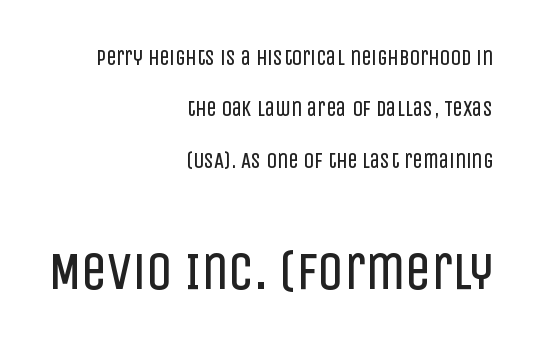
{"serif": "no", "italic": "no", "bold": "no", "weight": "regular", "width": "condensed", "stroke_contrast": "low", "x_height": "large", "monospaced": "no", "underline": "no", "align": "right", "line_spacing": "loose", "line_spacing_ratio": 2.45, "letter_spacing": "normal", "letter_spacing_em": 0.0, "larger_block": "second", "size_ratio": 2.48, "glyph_px": 52}
